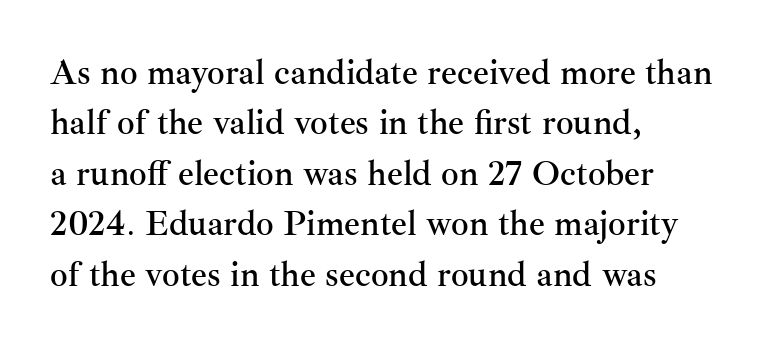
The image shows 35 px serif type, upright; set left-aligned, normal line spacing (1.44x), normal letter spacing, not underlined; medium stroke contrast and a small x-height.
